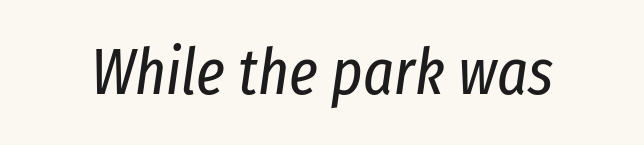
Heft: none added — not bold. Compared with typical body copy, the letter spacing here is the same. This sample uses an oblique cut, with every glyph tilted off the vertical. Nobody drew a line under any word here. Each letter keeps its own natural width here, so spacing adapts to shape.
